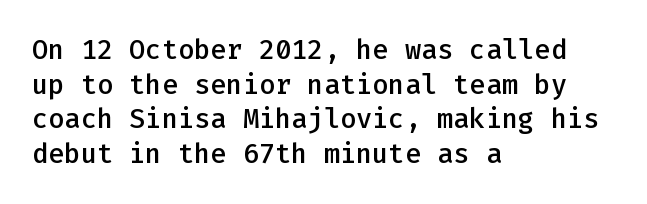
The image shows 27 px text type, upright; set left-aligned, normal line spacing (1.28x), normal letter spacing, not underlined.
